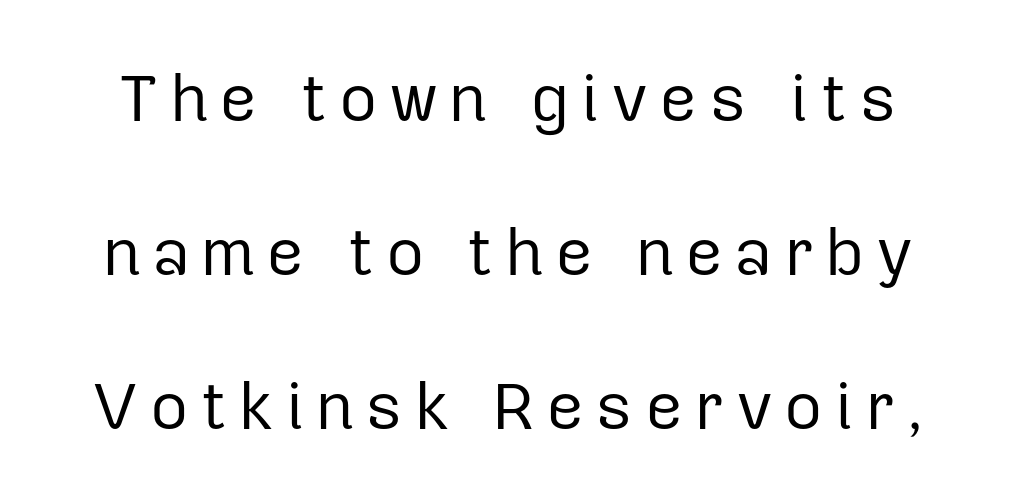
A sans-serif font was chosen for this passage. Is this a fixed-width face? No — the glyphs have proportional, varying widths. Ink coverage per letter is moderate at most. Style check: upright. The line-height multiplier appears high, well above default.
